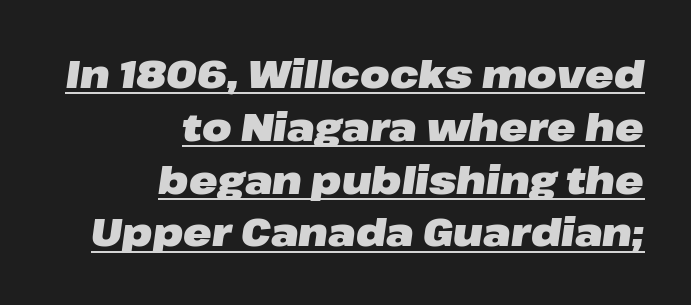
The letters advance in unequal steps, a hallmark of proportional type. When letters slant like this, we call the style italic. The passage shown stacks its lines at a standard gap. No extra tracking has been applied to these lines. Each glyph is drawn with heavy, bold strokes. A flush-right, rag-left setting is used for this passage.
